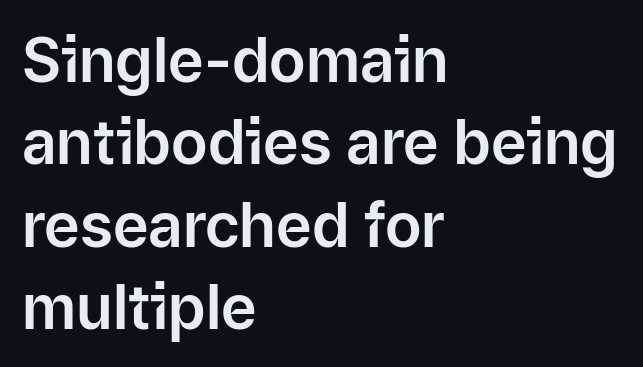
Q: Is the text italic (slanted)? A: No, it is upright.
Q: Is the typeface a serif or a sans-serif typeface? A: Sans-serif.
Q: Is the text underlined? A: No.
Q: How is the paragraph aligned? A: Left-aligned.
Q: Is the spacing between letters normal or unusually wide? A: Normal.
Q: Is the spacing between lines tight, normal or loose? A: Normal.
Q: Width (condensed, normal, or wide)? A: Normal.
Q: Stroke contrast? A: Low.
Q: x-height? A: Medium.
Q: Monospaced? A: No.
